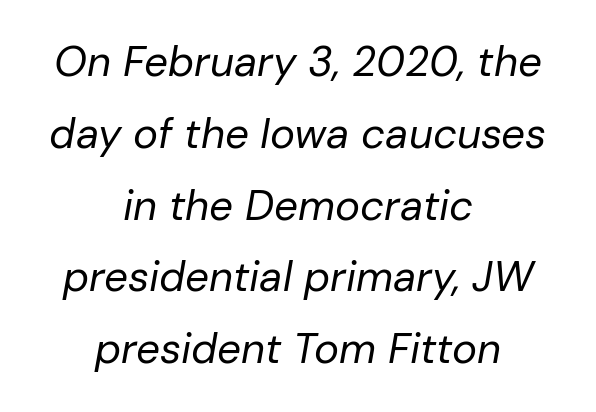
{"italic": "yes", "lean": "right", "slant_degrees": 10, "bold": "no", "weight": "regular", "width": "normal", "stroke_contrast": "low", "x_height": "medium", "monospaced": "no", "underline": "no", "align": "center", "line_spacing_ratio": 1.71, "letter_spacing": "normal", "letter_spacing_em": 0.0, "glyph_px": 42}
